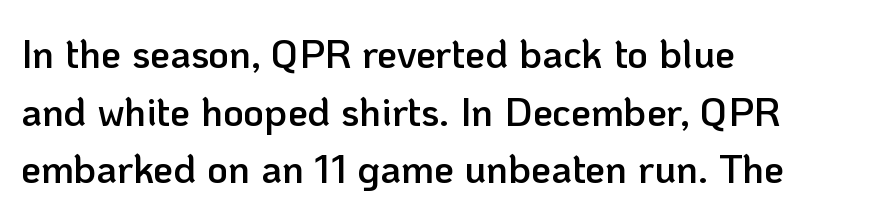
The image shows 40 px semibold sans-serif type, upright; set left-aligned, normal line spacing (1.44x), normal letter spacing, not underlined; low stroke contrast and a medium x-height.
